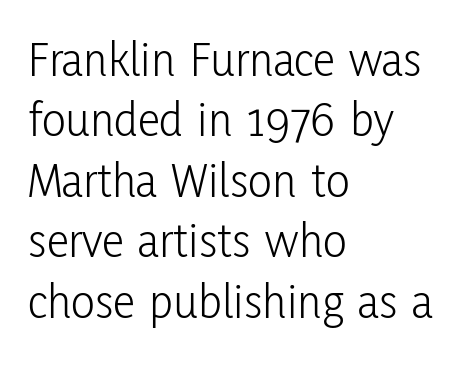
{"serif": "no", "italic": "no", "bold": "no", "weight": "light", "width": "condensed", "stroke_contrast": "low", "x_height": "medium", "monospaced": "no", "underline": "no", "align": "left", "line_spacing_ratio": 1.21, "letter_spacing": "normal", "letter_spacing_em": 0.0, "glyph_px": 50}
